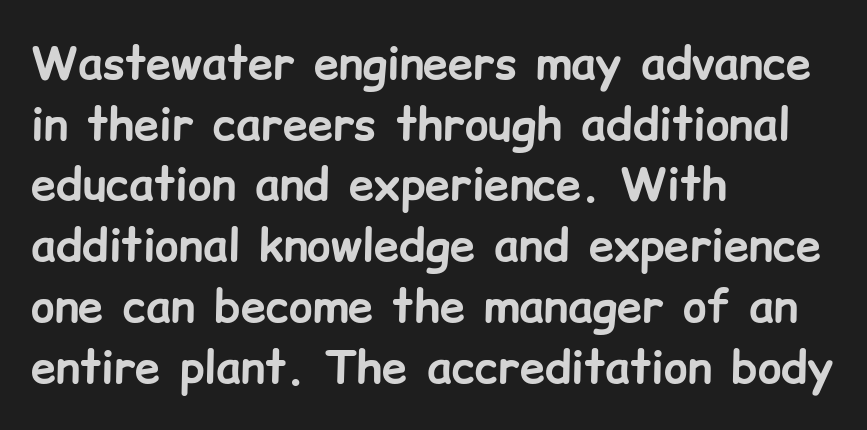
Q: Is the text bold? A: Yes.
Q: Is the text italic (slanted)? A: No, it is upright.
Q: Is the typeface a serif or a sans-serif typeface? A: Sans-serif.
Q: Is the text underlined? A: No.
Q: How is the paragraph aligned? A: Left-aligned.
Q: Is the spacing between letters normal or unusually wide? A: Normal.
Q: Is the spacing between lines tight, normal or loose? A: Normal.
Q: Width (condensed, normal, or wide)? A: Normal.
Q: Stroke contrast? A: Low.
Q: x-height? A: Medium.
Q: Monospaced? A: No.
